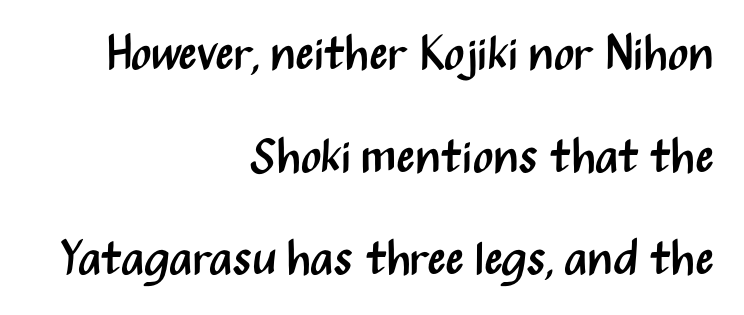
{"serif": "no", "italic": "no", "bold": "no", "weight": "regular", "width": "condensed", "stroke_contrast": "medium", "x_height": "medium", "monospaced": "no", "underline": "no", "align": "right", "line_spacing": "loose", "line_spacing_ratio": 2.14, "letter_spacing": "normal", "letter_spacing_em": 0.0, "glyph_px": 48}
